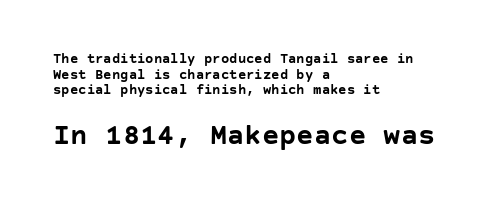
You could barely slide anything between these rows. This is heavy type, rendered in bold. Bigger letters appear in the bottom chunk; the top chunk is reduced. Where is the straight margin? On the left. The face used here is rendered with its standard letterfit.
